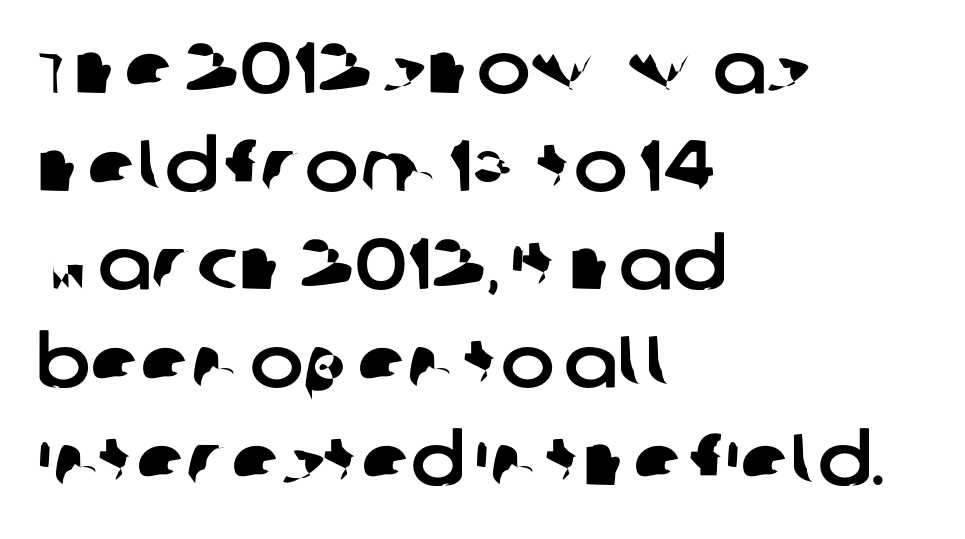
The image shows 72 px sans-serif type; set left-aligned, normal line spacing (1.36x), normal letter spacing, not underlined; low stroke contrast and a large x-height.
